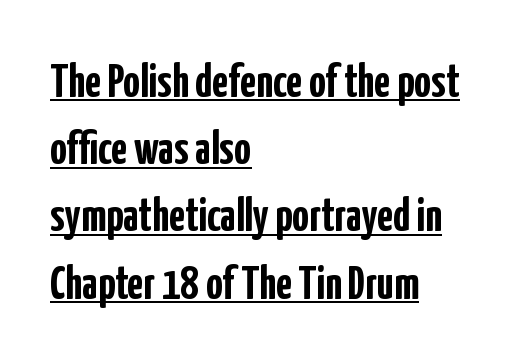
The rendered words wear a rule along their underside. Regarding serifs, this sample does without them. The passage shown stacks its lines at a standard gap. Spacing verdict: proportional, widths tailored to each character. The font's upright variant was chosen for this text.
